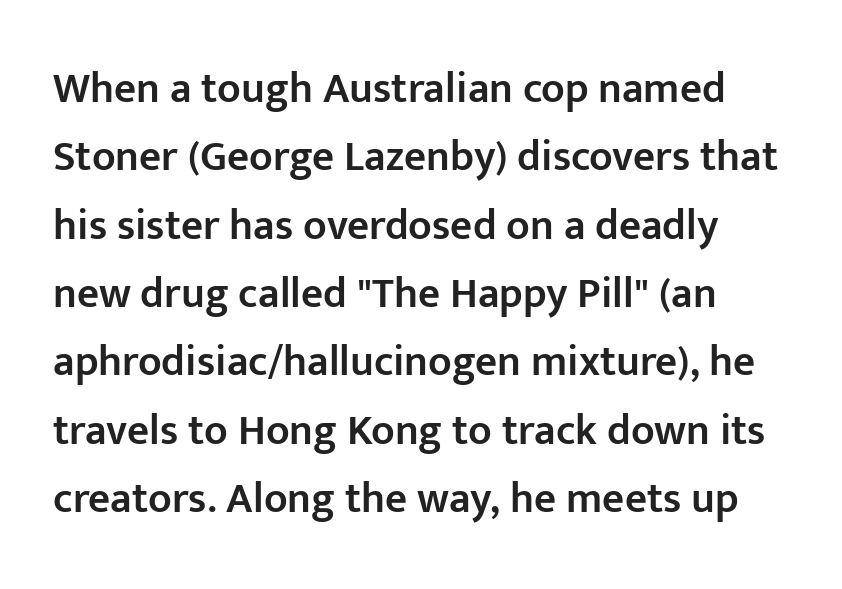
{"serif": "no", "italic": "no", "bold": "semi", "weight": "semibold", "width": "normal", "stroke_contrast": "low", "x_height": "medium", "monospaced": "no", "underline": "no", "line_spacing": "normal", "line_spacing_ratio": 1.59, "letter_spacing": "normal", "letter_spacing_em": 0.0, "glyph_px": 43}
